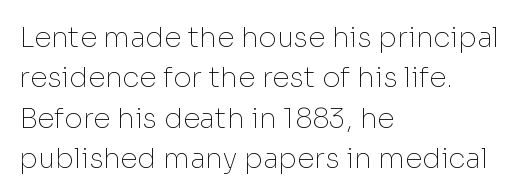
Q: Is the text bold? A: No.
Q: Is the text italic (slanted)? A: No, it is upright.
Q: Is the typeface a serif or a sans-serif typeface? A: Sans-serif.
Q: Is the text underlined? A: No.
Q: How is the paragraph aligned? A: Left-aligned.
Q: Is the spacing between letters normal or unusually wide? A: Normal.
Q: Is the spacing between lines tight, normal or loose? A: Normal.
Q: Width (condensed, normal, or wide)? A: Normal.
Q: Stroke contrast? A: Low.
Q: x-height? A: Medium.
Q: Monospaced? A: No.
